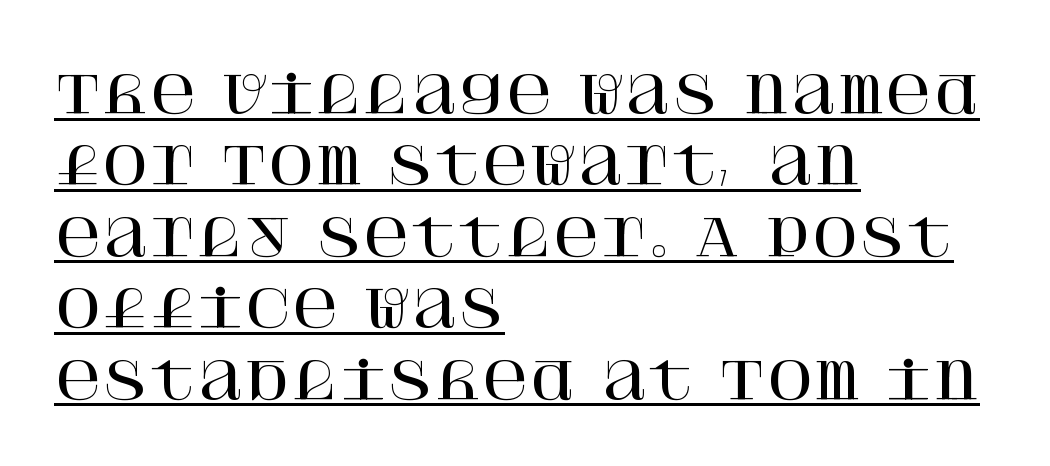
{"serif": "yes", "italic": "no", "width": "normal", "stroke_contrast": "high", "x_height": "large", "underline": "yes", "align": "left", "line_spacing": "normal", "line_spacing_ratio": 1.4, "letter_spacing": "normal", "letter_spacing_em": 0.0, "glyph_px": 51}
